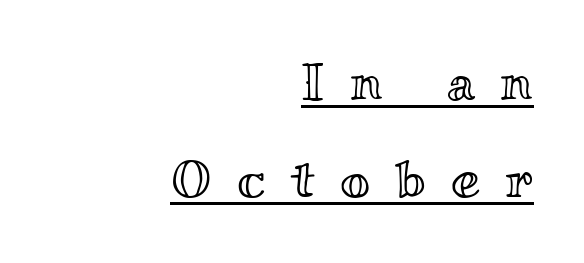
The image shows 52 px wide type, upright; set right-aligned, line spacing 1.87x, unusually wide letter spacing (+0.49 em), underlined; a small x-height.
